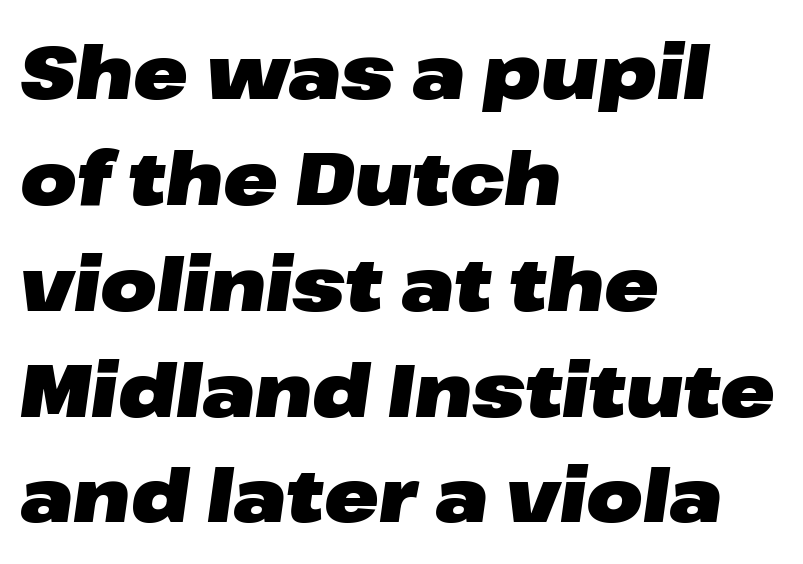
The image shows 73 px heavy, wide type, italic (leaning right); set left-aligned, normal line spacing (1.45x), normal letter spacing, not underlined; low stroke contrast and a medium x-height.
